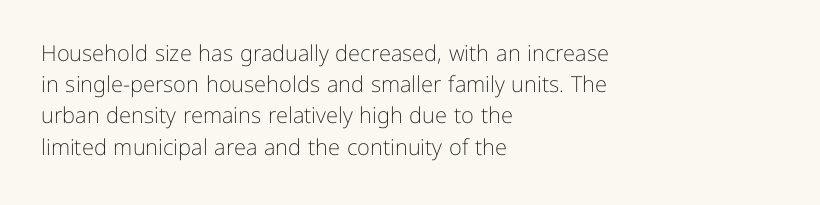
Every row of glyphs begins at an identical x-position on the left. The typesetting does not lean heavy: it is not bold. One glance says typical: line gaps are just what's usual. Underlining? Definitely not there.
